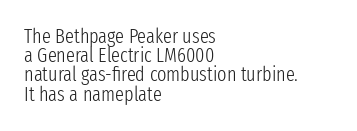
Q: Is the text bold? A: No.
Q: Is the text italic (slanted)? A: No, it is upright.
Q: Is the text underlined? A: No.
Q: How is the paragraph aligned? A: Left-aligned.
Q: Is the spacing between letters normal or unusually wide? A: Normal.
Q: Is the spacing between lines tight, normal or loose? A: Tight.
